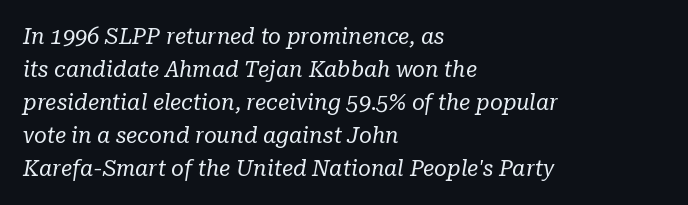
Q: Is the text bold? A: No.
Q: Is the text italic (slanted)? A: Yes, it leans right by about 10 degrees.
Q: Is the text underlined? A: No.
Q: How is the paragraph aligned? A: Left-aligned.
Q: Is the spacing between letters normal or unusually wide? A: Normal.
Q: Is the spacing between lines tight, normal or loose? A: Normal.
